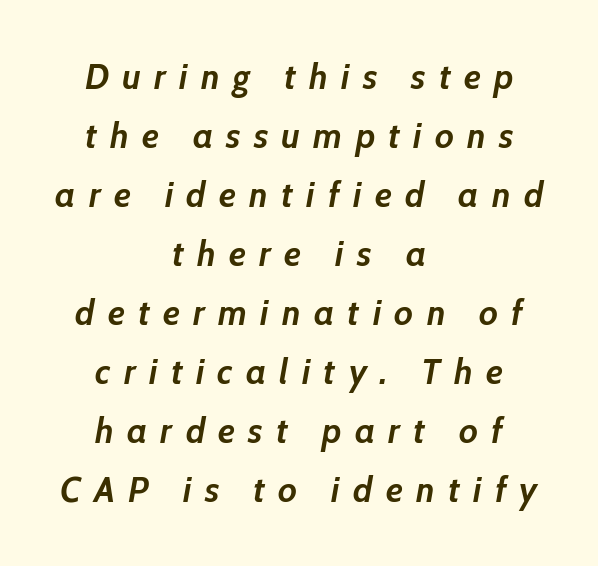
The image shows 36 px semibold type, italic (leaning right); set centered, normal line spacing (1.64x), unusually wide letter spacing (+0.37 em), not underlined; low stroke contrast and a medium x-height.
